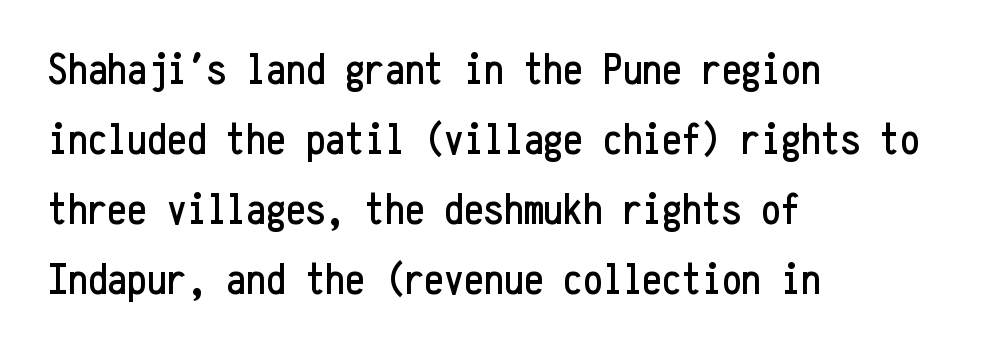
The image shows 44 px condensed sans-serif type, upright, monospaced; set left-aligned, normal line spacing (1.59x), normal letter spacing, not underlined; low stroke contrast and a medium x-height.
